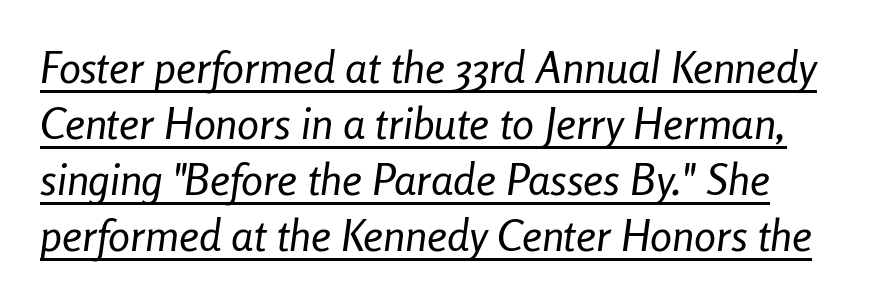
The image shows 44 px regular-weight, condensed type, italic (leaning right); set normal line spacing (1.27x), normal letter spacing, underlined; low stroke contrast and a medium x-height.
